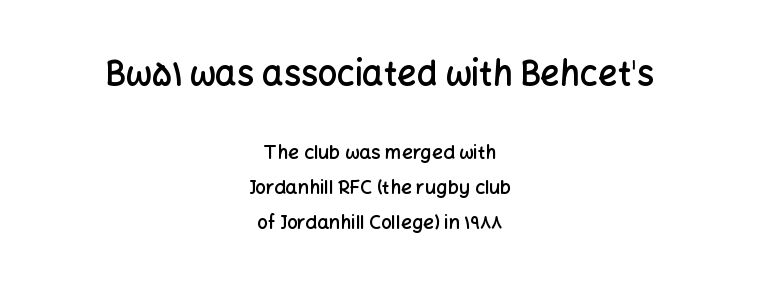
Q: Is the text bold? A: Semi-bold.
Q: Is the text italic (slanted)? A: No, it is upright.
Q: Is the typeface a serif or a sans-serif typeface? A: Sans-serif.
Q: Is the text underlined? A: No.
Q: How is the paragraph aligned? A: Centered.
Q: Is the spacing between letters normal or unusually wide? A: Normal.
Q: Which block of text is set in a larger size, the first (top) or the second (bottom)? A: The first (top) one.
Q: Width (condensed, normal, or wide)? A: Normal.
Q: Stroke contrast? A: Low.
Q: x-height? A: Medium.
Q: Monospaced? A: No.
